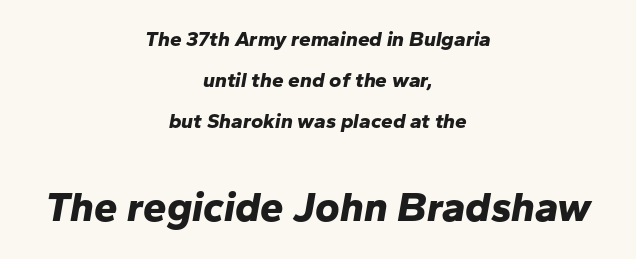
Do the characters align in a grid? No, the font is proportional. A student would notice the bottom passage is typeset larger than what precedes it. In CSS terms this would be text-align: center. The axis of the letterforms is tilted away from vertical. A clean baseline with only descenders dipping below it.
